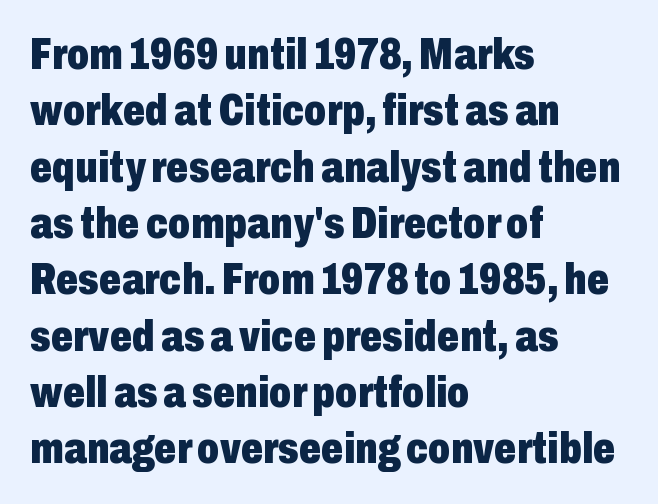
Does the lettering tilt? It doesn't — this is upright. Glance below the letters and you will spot only blank space. Tracking value appears to be zero — textbook default spacing. A typesetter would call this leading conventional body-copy spacing. The face used here is proportionally spaced, like ordinary book or web type. I'd describe the lettering as bold — thick and assertive.
